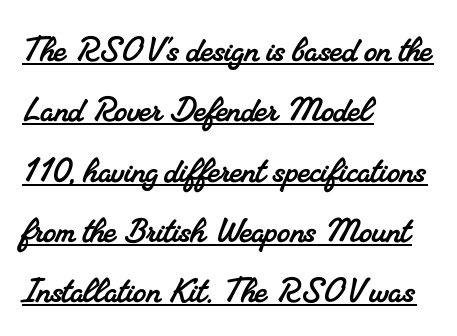
The image shows 41 px serif type; set left-aligned, normal line spacing (1.47x), normal letter spacing, underlined; medium stroke contrast and a small x-height.
